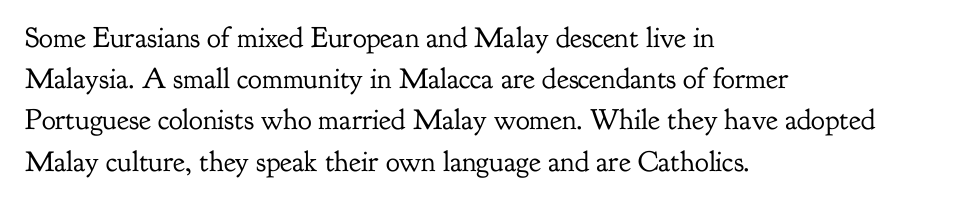
Horizontal alignment here is leftward, the default for most running prose. Stroke mass is kept to a normal reading level or below. Lines of text with bare space underneath. Here the glyphs are tracked normally, forming tight word shapes. These lines are rendered in a variable-pitch font.
